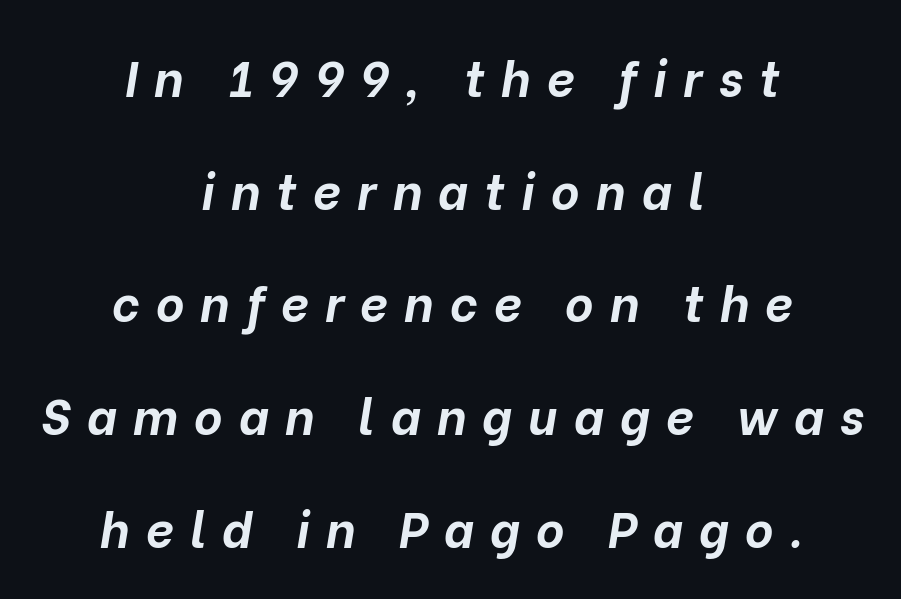
The image shows 49 px bold type, italic (leaning right); set centered, loose line spacing (2.3x), unusually wide letter spacing (+0.33 em), not underlined; low stroke contrast and a medium x-height.
